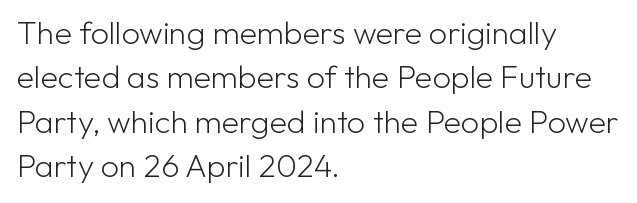
Plain, unruled lines of type. The face used here is proportionally spaced, like ordinary book or web type. Vertical stems look standard width or narrower in stroke. The leading is moderate, giving the passage an even texture.
